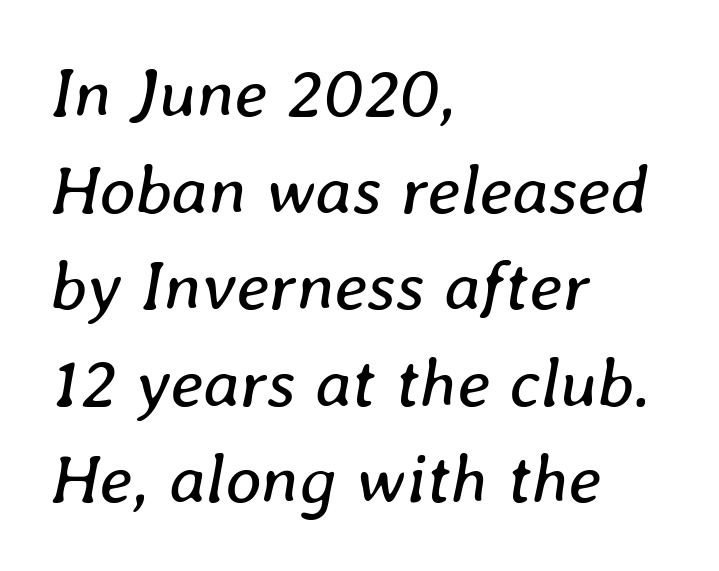
The image shows 70 px regular-weight type, italic (leaning right); set left-aligned, normal line spacing (1.38x), normal letter spacing, not underlined; low stroke contrast and a medium x-height.
